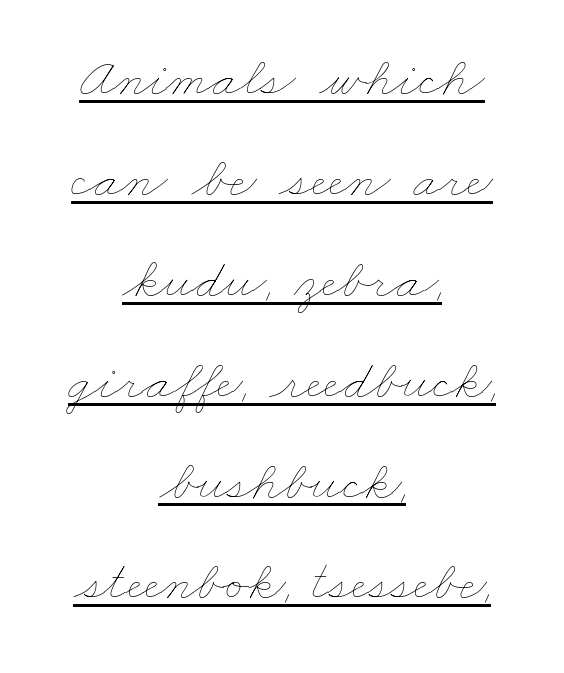
Q: Is the text bold? A: No.
Q: Is the text underlined? A: Yes.
Q: How is the paragraph aligned? A: Centered.
Q: Is the spacing between letters normal or unusually wide? A: Normal.
Q: Width (condensed, normal, or wide)? A: Wide.
Q: Stroke contrast? A: Low.
Q: x-height? A: Small.
Q: Monospaced? A: No.
